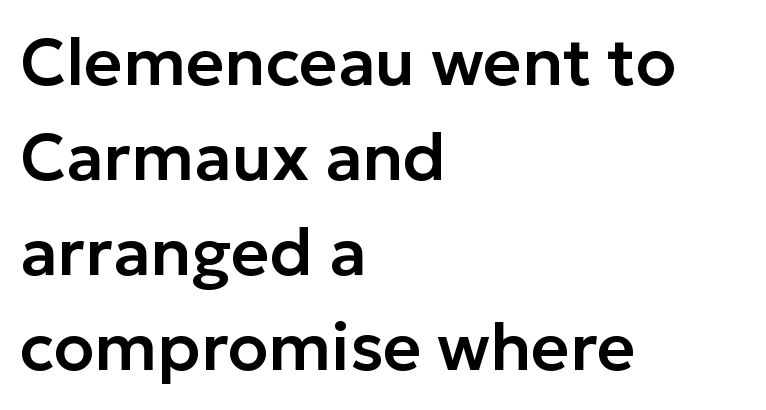
{"serif": "no", "italic": "no", "width": "normal", "stroke_contrast": "low", "x_height": "medium", "monospaced": "no", "underline": "no", "align": "left", "line_spacing": "normal", "line_spacing_ratio": 1.44, "letter_spacing": "normal", "letter_spacing_em": 0.0, "glyph_px": 66}
